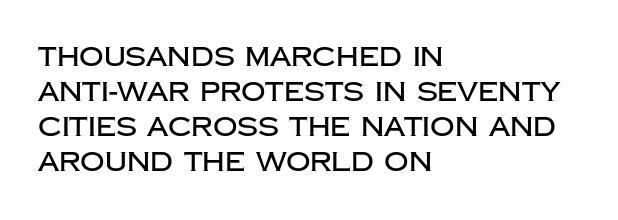
The image shows 27 px text type, upright; set left-aligned, normal line spacing (1.3x), normal letter spacing, not underlined.
